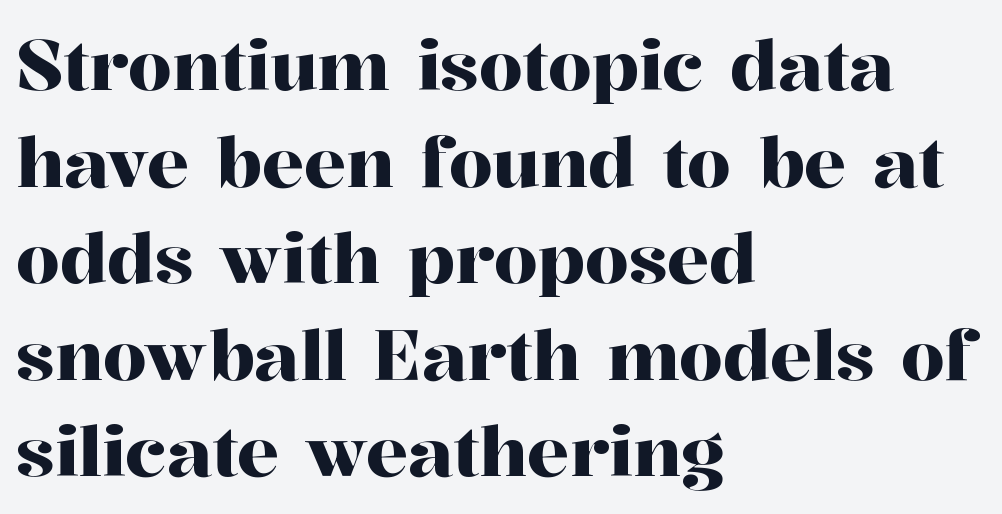
The image shows 70 px serif type, upright; set left-aligned, normal line spacing (1.38x), normal letter spacing, not underlined; high stroke contrast and a medium x-height.
